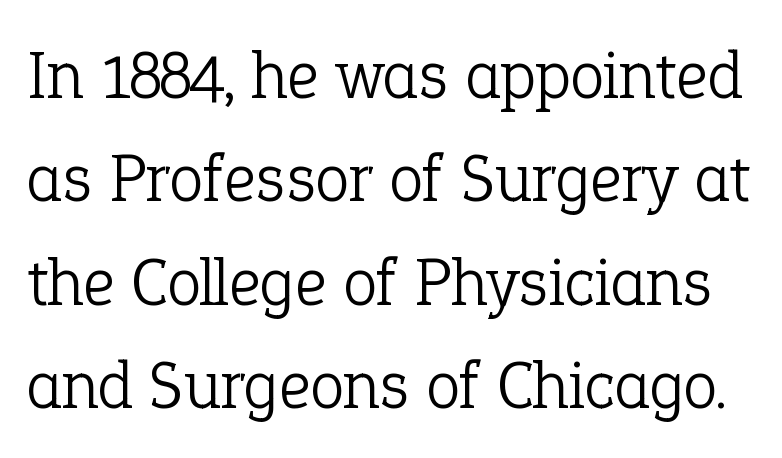
Q: Is the text bold? A: No.
Q: Is the text italic (slanted)? A: No, it is upright.
Q: Is the typeface a serif or a sans-serif typeface? A: Serif.
Q: Is the text underlined? A: No.
Q: Is the spacing between letters normal or unusually wide? A: Normal.
Q: Is the spacing between lines tight, normal or loose? A: Normal.
Q: Width (condensed, normal, or wide)? A: Normal.
Q: Stroke contrast? A: Low.
Q: x-height? A: Medium.
Q: Monospaced? A: No.
